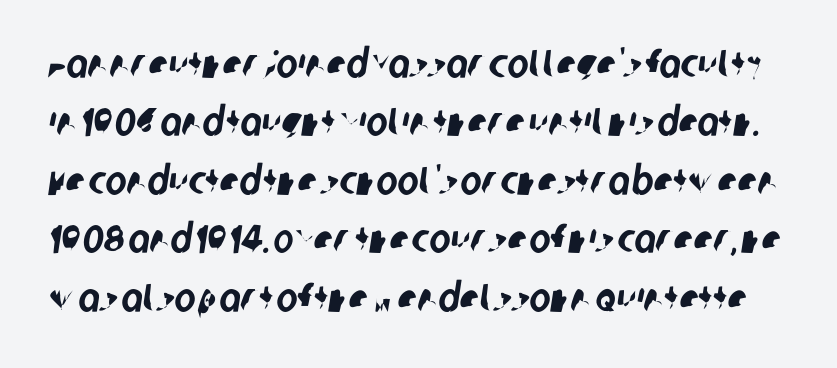
{"serif": "no", "width": "condensed", "stroke_contrast": "low", "x_height": "large", "monospaced": "no", "underline": "no", "line_spacing": "normal", "line_spacing_ratio": 1.46, "letter_spacing": "normal", "letter_spacing_em": 0.0, "glyph_px": 40}
